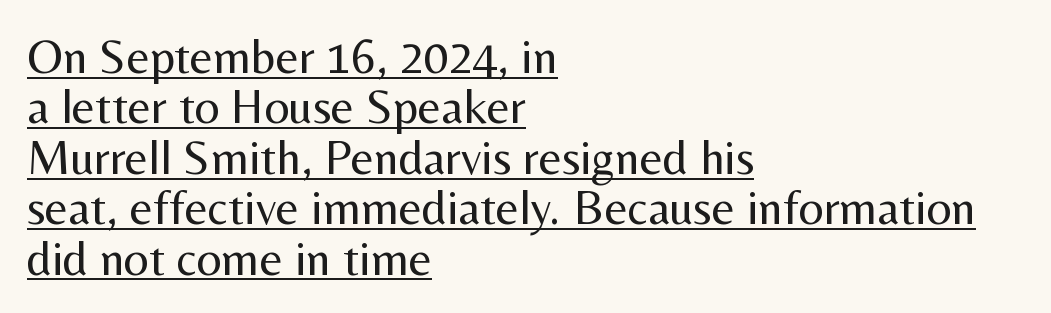
No chunkiness to these letters — they're not bold. Varying glyph widths throughout — classic text-font behaviour. Has an underline been added? It has. Compared with typical paragraphs, the rows here are closer together. To sum up the face: it is a sans, with no serifs. Characters remain perfectly vertical along every line.
